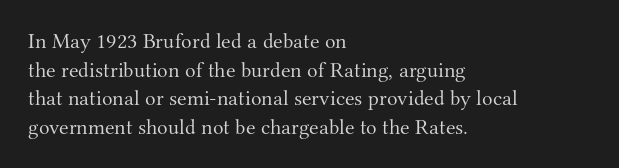
Q: Is the text bold? A: No.
Q: Is the text italic (slanted)? A: No, it is upright.
Q: Is the text underlined? A: No.
Q: How is the paragraph aligned? A: Left-aligned.
Q: Is the spacing between letters normal or unusually wide? A: Normal.
Q: Is the spacing between lines tight, normal or loose? A: Normal.
